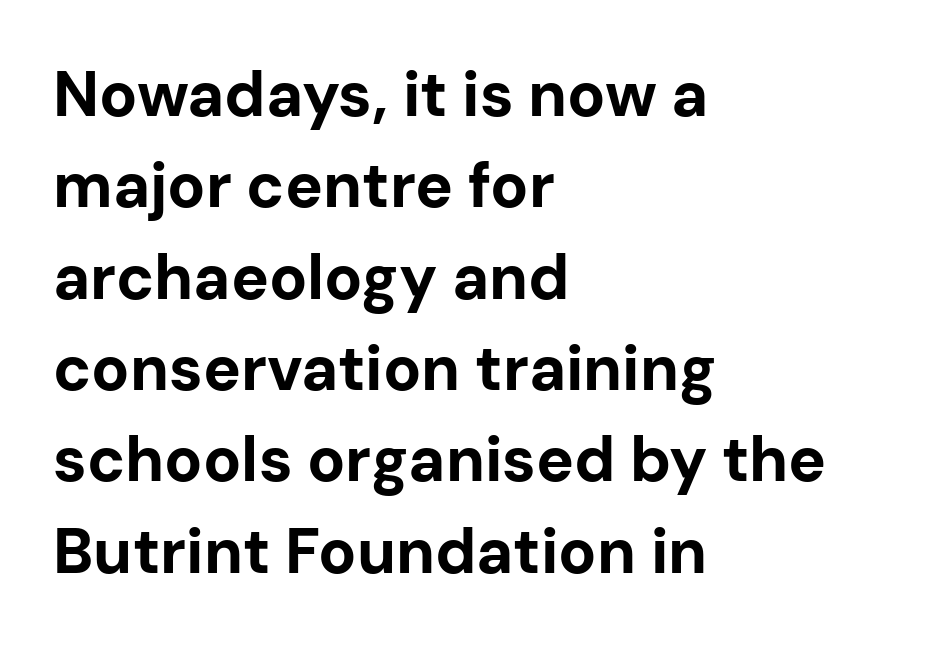
The image shows 63 px bold sans-serif type, upright; set left-aligned, normal line spacing (1.45x), normal letter spacing, not underlined; low stroke contrast and a medium x-height.
